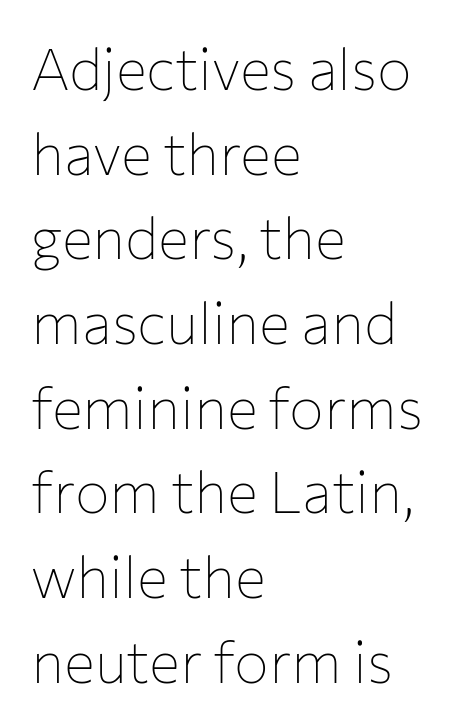
Q: Is the text bold? A: No.
Q: Is the text italic (slanted)? A: No, it is upright.
Q: Is the typeface a serif or a sans-serif typeface? A: Sans-serif.
Q: Is the text underlined? A: No.
Q: How is the paragraph aligned? A: Left-aligned.
Q: Is the spacing between letters normal or unusually wide? A: Normal.
Q: Is the spacing between lines tight, normal or loose? A: Normal.
Q: Width (condensed, normal, or wide)? A: Normal.
Q: Stroke contrast? A: Low.
Q: x-height? A: Medium.
Q: Monospaced? A: No.
